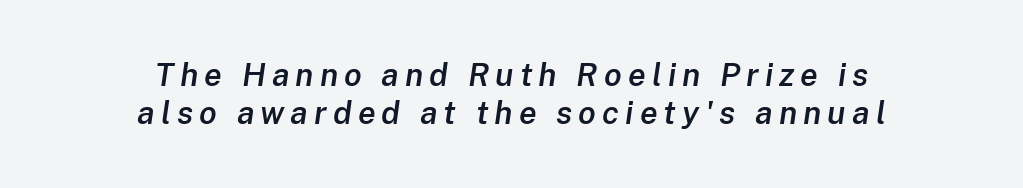
{"italic": "yes", "lean": "right", "slant_degrees": 8, "bold": "semi", "weight": "semibold", "width": "normal", "stroke_contrast": "low", "x_height": "medium", "monospaced": "no", "underline": "no", "align": "center", "line_spacing_ratio": 1.2, "glyph_px": 32}
